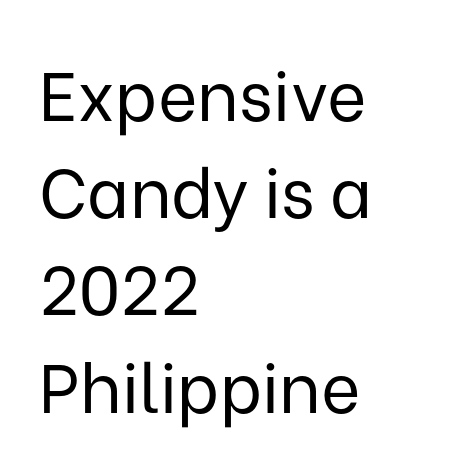
{"serif": "no", "italic": "no", "bold": "no", "weight": "regular", "width": "normal", "stroke_contrast": "low", "x_height": "medium", "monospaced": "no", "underline": "no", "align": "left", "line_spacing": "normal", "line_spacing_ratio": 1.43, "letter_spacing": "normal", "letter_spacing_em": 0.0, "glyph_px": 68}
